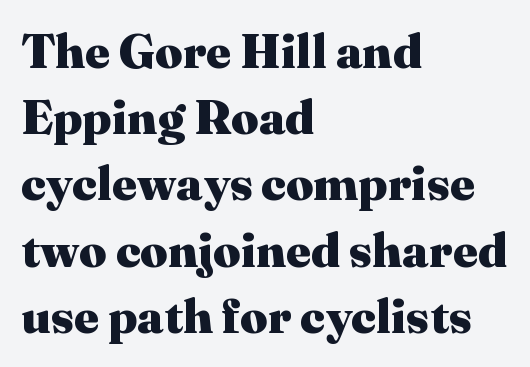
{"serif": "yes", "italic": "no", "bold": "yes", "weight": "heavy", "width": "normal", "stroke_contrast": "medium", "x_height": "medium", "monospaced": "no", "underline": "no", "align": "left", "line_spacing": "normal", "line_spacing_ratio": 1.38, "letter_spacing": "normal", "letter_spacing_em": 0.0, "glyph_px": 48}
